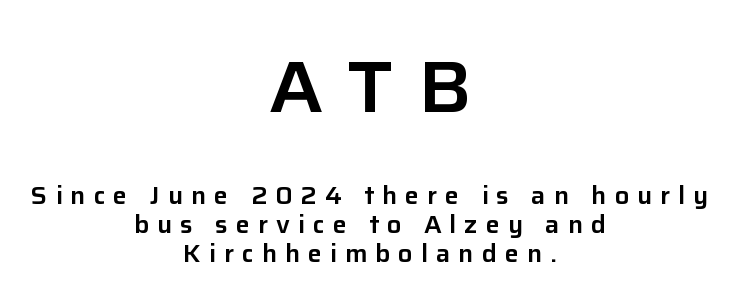
Q: Is the text italic (slanted)? A: No, it is upright.
Q: Is the typeface a serif or a sans-serif typeface? A: Sans-serif.
Q: Is the text underlined? A: No.
Q: How is the paragraph aligned? A: Centered.
Q: Is the spacing between letters normal or unusually wide? A: Unusually wide.
Q: Which block of text is set in a larger size, the first (top) or the second (bottom)? A: The first (top) one.
Q: Width (condensed, normal, or wide)? A: Normal.
Q: Stroke contrast? A: Low.
Q: x-height? A: Medium.
Q: Monospaced? A: No.
